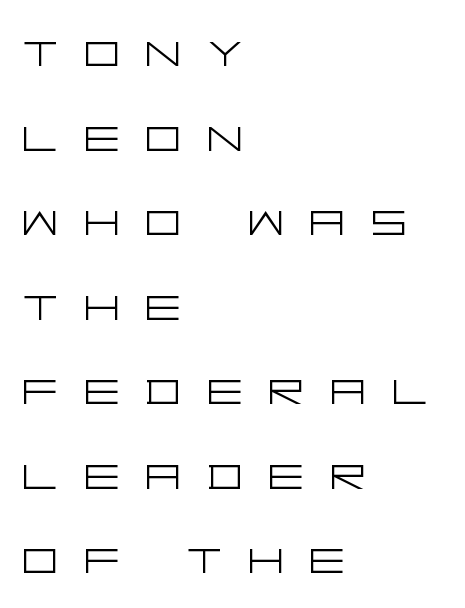
The image shows 56 px light, wide sans-serif type, upright; set left-aligned, normal line spacing (1.51x), unusually wide letter spacing (+0.46 em), not underlined; low stroke contrast and a large x-height.
